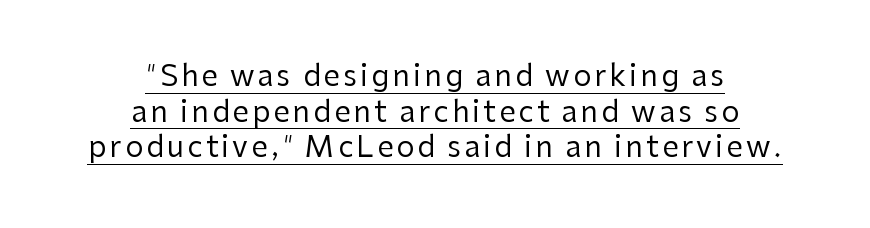
Somebody hit Ctrl+U on this one — the words are underlined. These lines are rendered in a variable-pitch font. Each line is balanced around a shared central axis. The lettering stays uniformly vertical, giving the passage a roman look.
